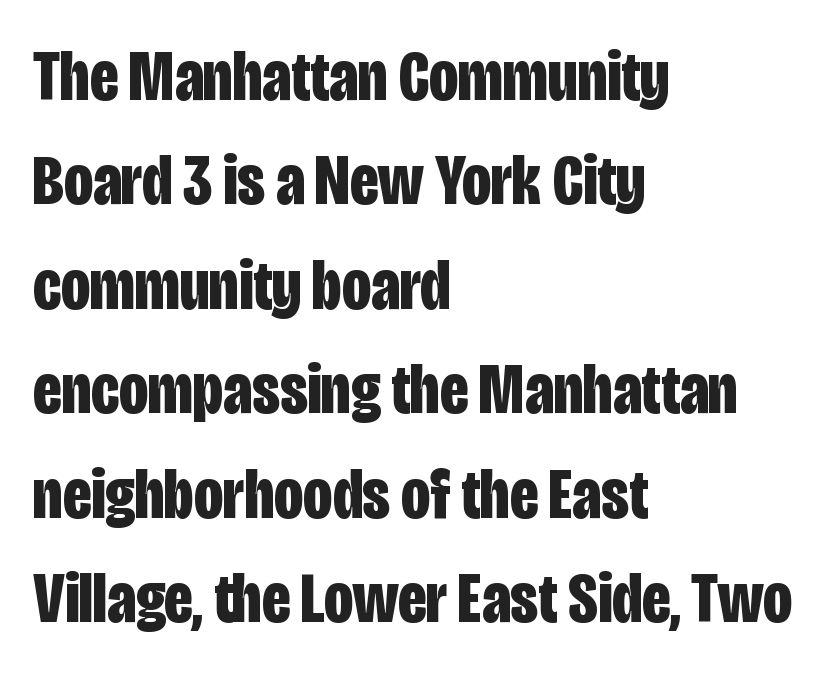
Q: Is the text bold? A: Yes.
Q: Is the text italic (slanted)? A: No, it is upright.
Q: Is the typeface a serif or a sans-serif typeface? A: Sans-serif.
Q: Is the text underlined? A: No.
Q: How is the paragraph aligned? A: Left-aligned.
Q: Is the spacing between letters normal or unusually wide? A: Normal.
Q: Is the spacing between lines tight, normal or loose? A: Normal.
Q: Width (condensed, normal, or wide)? A: Condensed.
Q: Stroke contrast? A: Low.
Q: x-height? A: Large.
Q: Monospaced? A: No.
